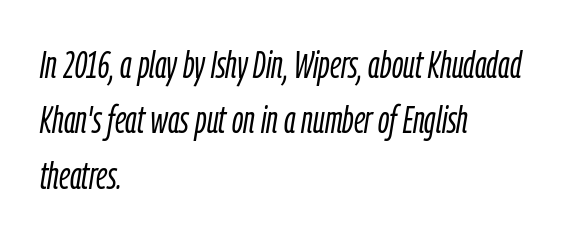
{"italic": "yes", "lean": "right", "slant_degrees": 9, "bold": "no", "weight": "light", "width": "condensed", "stroke_contrast": "low", "x_height": "medium", "monospaced": "no", "underline": "no", "align": "left", "line_spacing": "normal", "line_spacing_ratio": 1.42, "letter_spacing": "normal", "letter_spacing_em": 0.0, "glyph_px": 39}
